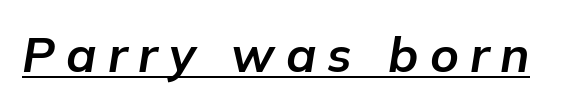
Q: Is the text bold? A: Yes.
Q: Is the text italic (slanted)? A: Yes, it leans right by about 9 degrees.
Q: Is the text underlined? A: Yes.
Q: Is the spacing between letters normal or unusually wide? A: Unusually wide.
Q: Width (condensed, normal, or wide)? A: Normal.
Q: Stroke contrast? A: Low.
Q: x-height? A: Medium.
Q: Monospaced? A: No.
